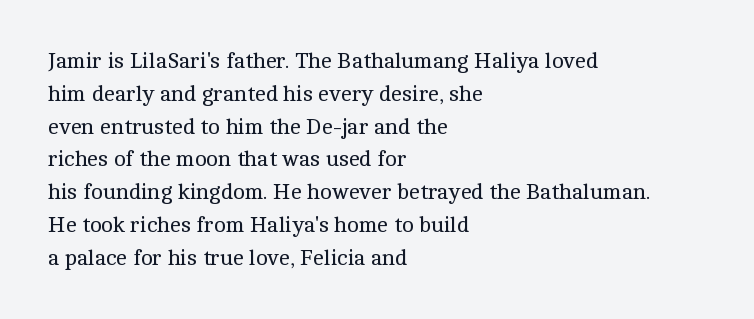
The image shows 22 px text type, upright; set left-aligned, normal line spacing (1.49x), normal letter spacing, not underlined.
